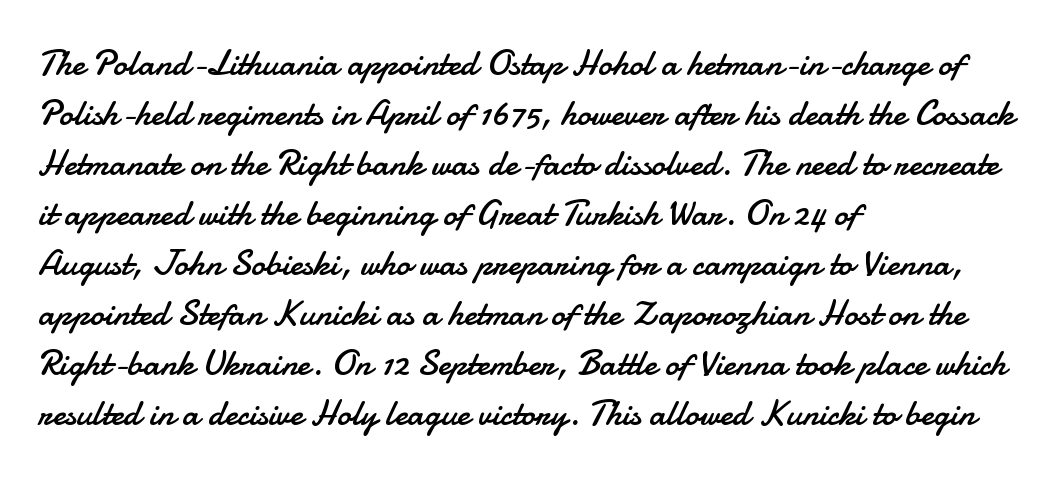
{"serif": "no", "bold": "no", "weight": "regular", "width": "normal", "stroke_contrast": "low", "x_height": "small", "monospaced": "no", "underline": "no", "align": "left", "line_spacing": "normal", "line_spacing_ratio": 1.39, "letter_spacing": "normal", "letter_spacing_em": 0.0, "glyph_px": 36}
